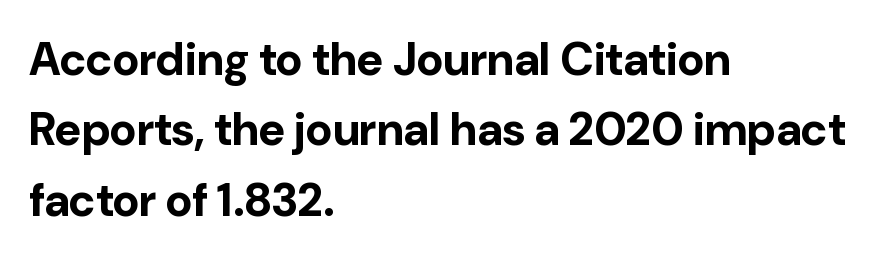
The image shows 46 px bold sans-serif type, upright; set left-aligned, normal line spacing (1.53x), normal letter spacing, not underlined; low stroke contrast and a medium x-height.
